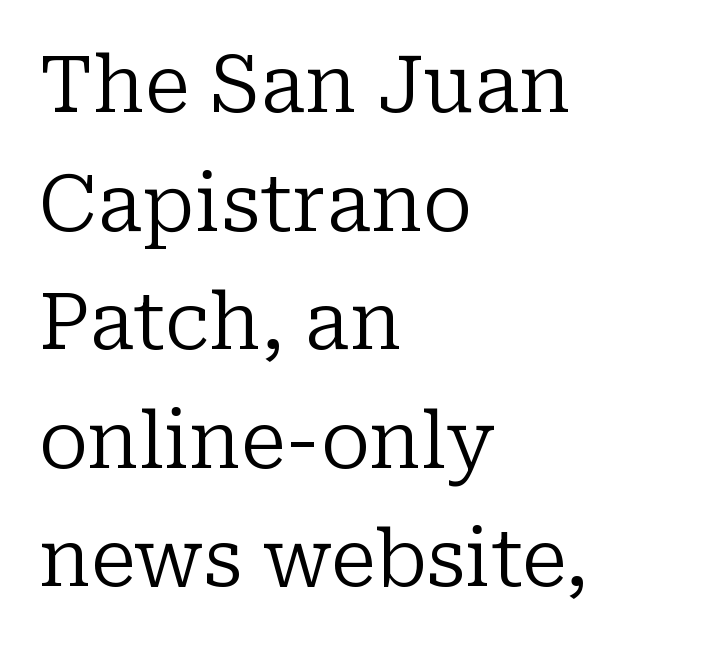
Line beginnings align vertically; line endings do not. What's the leading like? Ordinary, nothing unusual. Type style note: has serifs. The zone under the glyphs is completely vacant. Think of a printed novel: that variable character pitch is what you see here.
